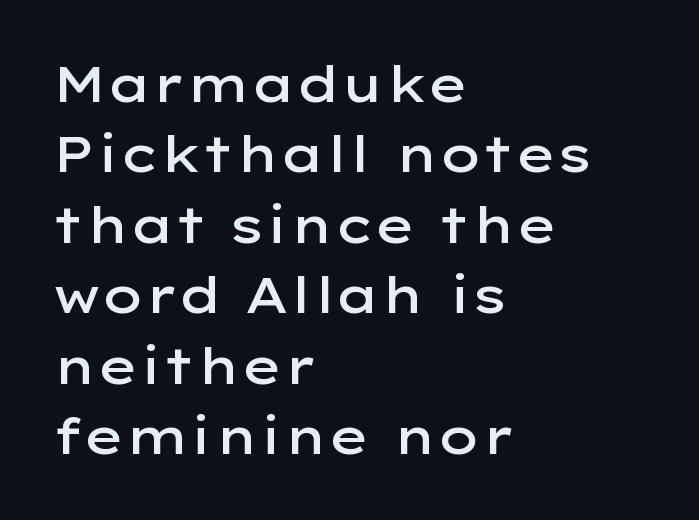
The image shows 50 px semibold, wide sans-serif type, upright; set left-aligned, normal line spacing (1.41x), normal letter spacing, not underlined; low stroke contrast and a medium x-height.
